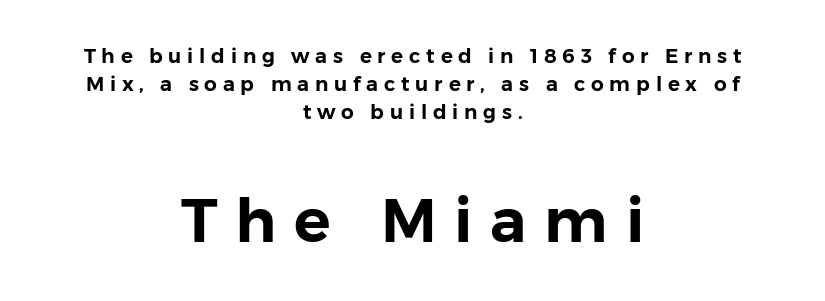
Short note: letters widely spaced. A typesetter would call this leading conventional body-copy spacing. The lines are quadded center. This layout puts the modest block above and the oversized block below.
